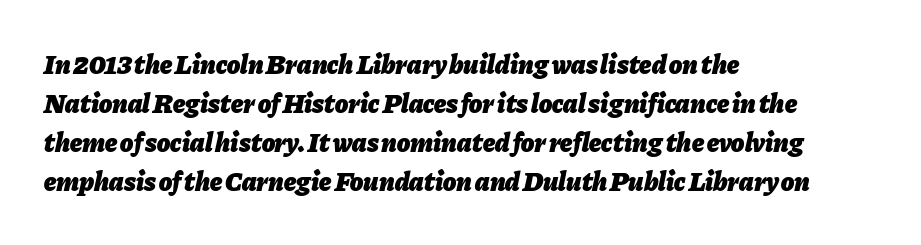
Q: Is the text bold? A: Yes.
Q: Is the text italic (slanted)? A: Yes, it leans right by about 11 degrees.
Q: Is the text underlined? A: No.
Q: How is the paragraph aligned? A: Left-aligned.
Q: Is the spacing between letters normal or unusually wide? A: Normal.
Q: Is the spacing between lines tight, normal or loose? A: Normal.
